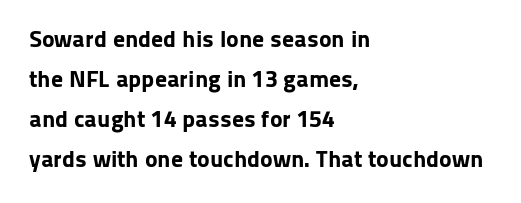
The image shows 24 px bold type, upright; set left-aligned, normal line spacing (1.67x), normal letter spacing, not underlined.
